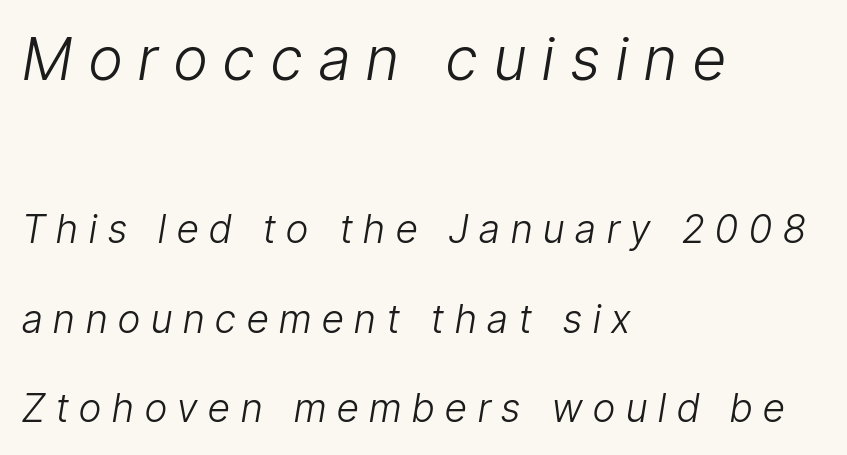
{"italic": "yes", "lean": "right", "slant_degrees": 9, "bold": "no", "weight": "light", "width": "condensed", "stroke_contrast": "low", "x_height": "medium", "monospaced": "no", "underline": "no", "align": "left", "line_spacing": "loose", "line_spacing_ratio": 2.3, "letter_spacing": "wide", "letter_spacing_em": 0.28, "larger_block": "first", "size_ratio": 1.51, "glyph_px": 59}
